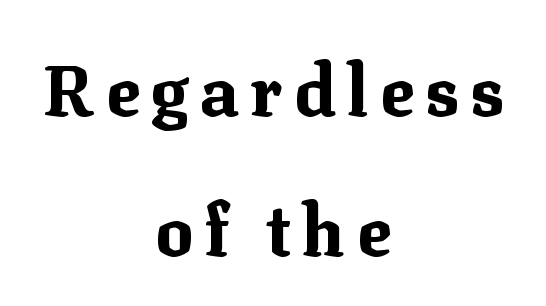
The image shows 71 px bold serif type, upright; set centered, loose line spacing (1.97x), not underlined; medium stroke contrast and a medium x-height.
